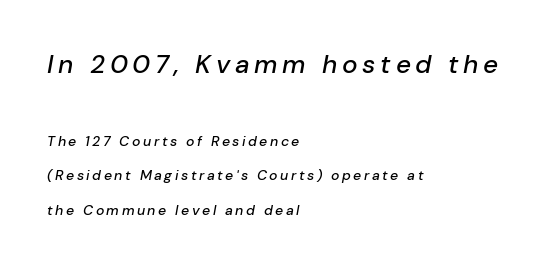
{"italic": "yes", "lean": "right", "slant_degrees": 10, "underline": "no", "align": "left", "line_spacing": "loose", "line_spacing_ratio": 2.46, "larger_block": "first", "size_ratio": 1.86, "glyph_px": 26}
